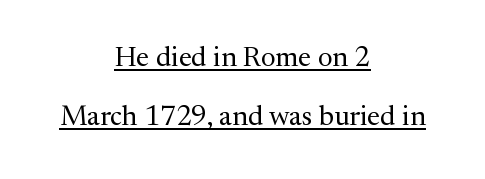
Q: Is the text bold? A: No.
Q: Is the text italic (slanted)? A: No, it is upright.
Q: Is the typeface a serif or a sans-serif typeface? A: Serif.
Q: Is the text underlined? A: Yes.
Q: How is the paragraph aligned? A: Centered.
Q: Is the spacing between letters normal or unusually wide? A: Normal.
Q: Is the spacing between lines tight, normal or loose? A: Loose.
Q: Width (condensed, normal, or wide)? A: Normal.
Q: Stroke contrast? A: Medium.
Q: x-height? A: Medium.
Q: Monospaced? A: No.
